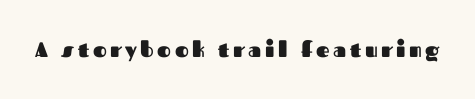
Q: Is the text bold? A: Yes.
Q: Is the text italic (slanted)? A: No, it is upright.
Q: Is the text underlined? A: No.
